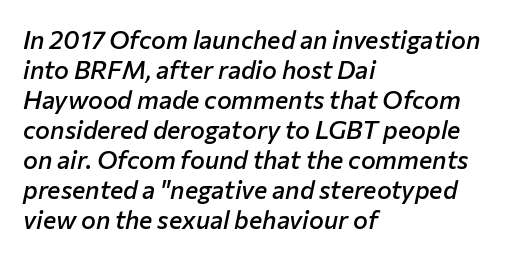
{"italic": "yes", "lean": "right", "slant_degrees": 12, "bold": "semi", "underline": "no", "align": "left", "line_spacing_ratio": 1.2, "letter_spacing": "normal", "letter_spacing_em": 0.0, "glyph_px": 25}
